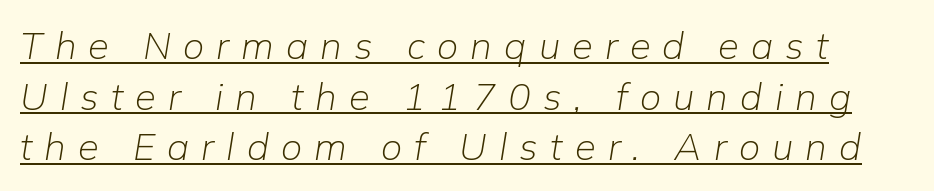
Q: Is the text bold? A: No.
Q: Is the text italic (slanted)? A: Yes, it leans right by about 9 degrees.
Q: Is the text underlined? A: Yes.
Q: Is the spacing between letters normal or unusually wide? A: Unusually wide.
Q: Is the spacing between lines tight, normal or loose? A: Normal.
Q: Width (condensed, normal, or wide)? A: Normal.
Q: Stroke contrast? A: Low.
Q: x-height? A: Medium.
Q: Monospaced? A: No.
